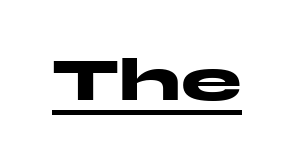
{"serif": "no", "italic": "no", "bold": "yes", "weight": "heavy", "width": "wide", "stroke_contrast": "medium", "x_height": "medium", "monospaced": "no", "underline": "yes", "letter_spacing": "normal", "letter_spacing_em": 0.0, "glyph_px": 61}
